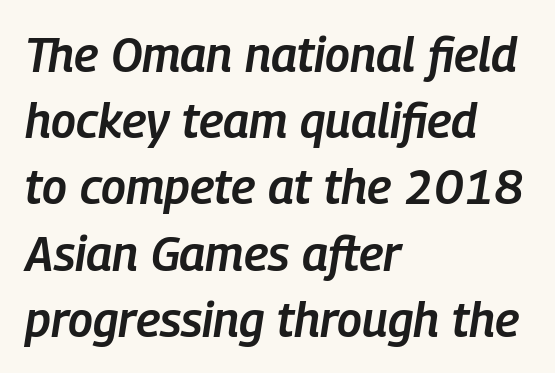
Only glyphs here, with clear space below each row. The horizontal fit of the characters is conventional and even. A typesetter would mark this as italic. Summary of weight: moderately heavy, a semibold. Looks like regular typesetting: each glyph gets only the width it needs.
